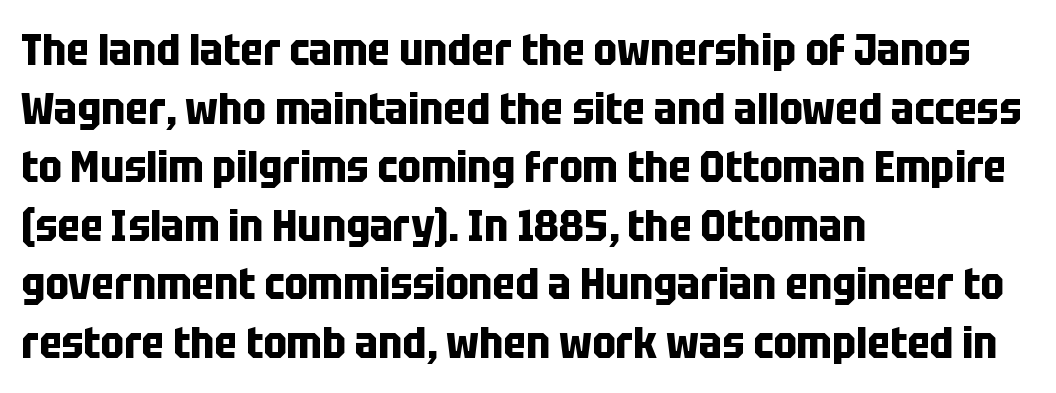
The image shows 44 px bold, condensed sans-serif type, upright; set left-aligned, normal line spacing (1.33x), normal letter spacing, not underlined; low stroke contrast and a large x-height.
